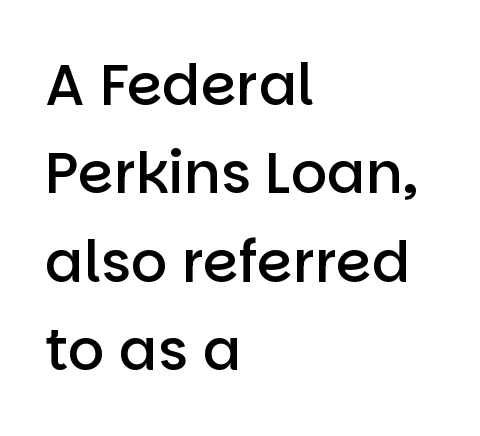
The image shows 57 px semibold sans-serif type, upright; set left-aligned, normal line spacing (1.55x), normal letter spacing, not underlined; low stroke contrast and a large x-height.
